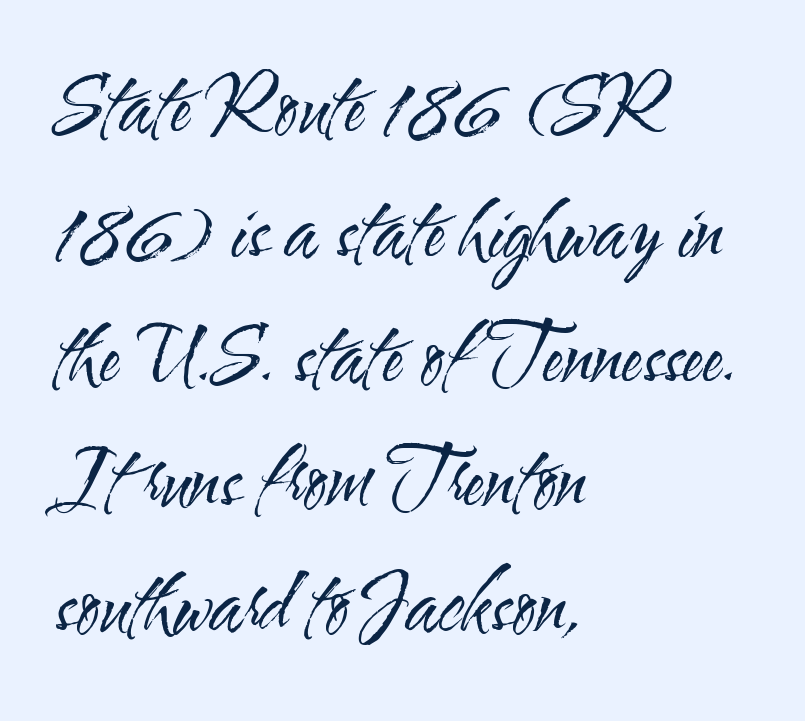
The image shows 79 px regular-weight, condensed sans-serif type; set left-aligned, normal line spacing (1.58x), normal letter spacing, not underlined; medium stroke contrast and a small x-height.
